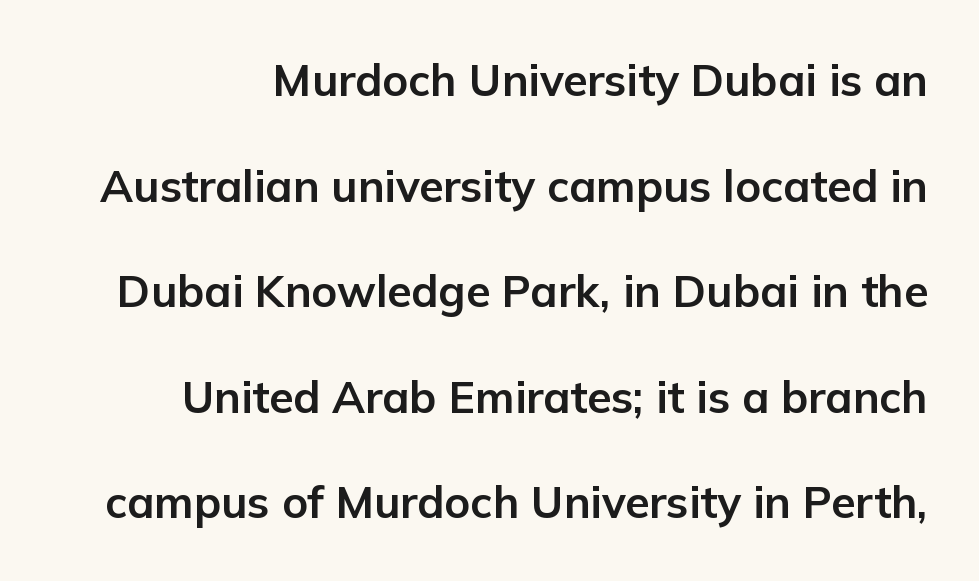
{"serif": "no", "italic": "no", "bold": "yes", "weight": "bold", "width": "normal", "stroke_contrast": "low", "x_height": "medium", "monospaced": "no", "underline": "no", "line_spacing": "loose", "line_spacing_ratio": 2.4, "letter_spacing": "normal", "letter_spacing_em": 0.0, "glyph_px": 44}
